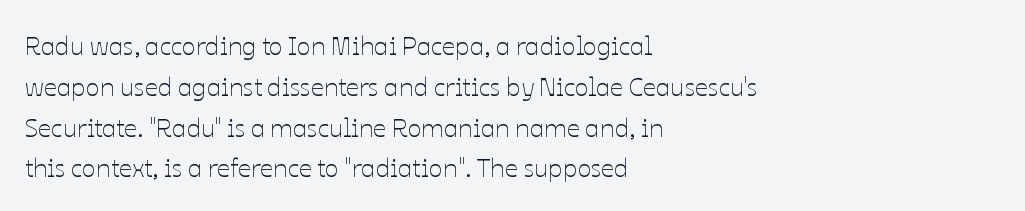
The gap between lines stays unmarked. No extra tracking has been applied to these lines. Does the leading feel generous? No, just average. Short and long lines alike share a common starting point at left.
